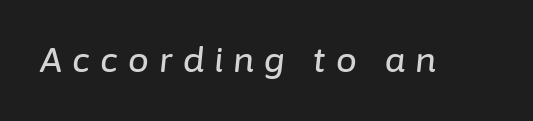
The image shows 33 px text type, italic (leaning right); set unusually wide letter spacing (+0.31 em), not underlined; low stroke contrast and a medium x-height.
